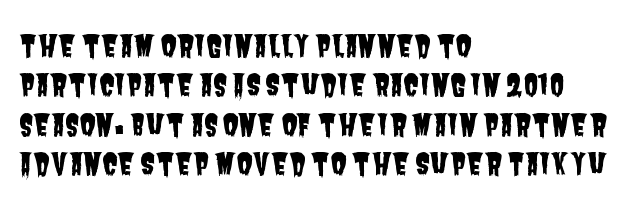
Q: Is the typeface a serif or a sans-serif typeface? A: Sans-serif.
Q: Is the text underlined? A: No.
Q: How is the paragraph aligned? A: Left-aligned.
Q: Is the spacing between letters normal or unusually wide? A: Normal.
Q: Is the spacing between lines tight, normal or loose? A: Normal.
Q: Width (condensed, normal, or wide)? A: Condensed.
Q: Stroke contrast? A: Low.
Q: x-height? A: Large.
Q: Monospaced? A: No.
